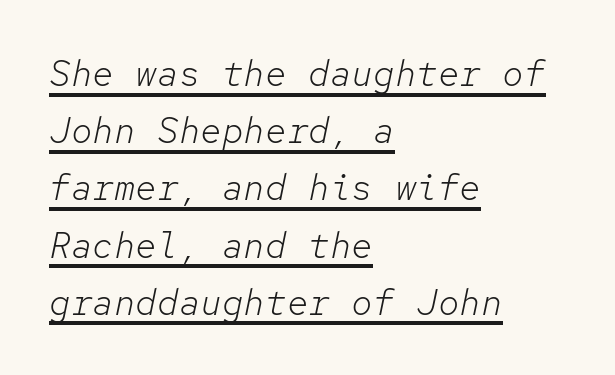
The horizontal fit of the characters is conventional and even. Students, observe: this is what conventionally led text looks like. Horizontally, the lines are justified to the leading edge only. These characters rest on top of a visible drawn line. The rendering uses typewriter-style spacing with identical character cells. No extra ink here — the face is not bold.
